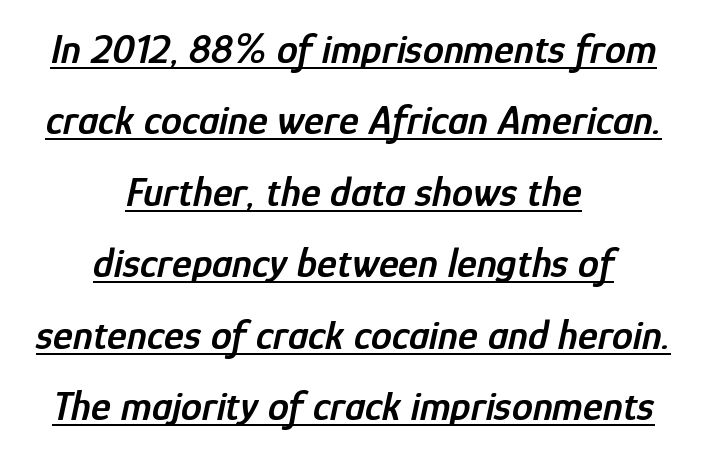
Q: Is the text bold? A: Semi-bold.
Q: Is the text italic (slanted)? A: Yes, it leans right by about 12 degrees.
Q: Is the text underlined? A: Yes.
Q: How is the paragraph aligned? A: Centered.
Q: Is the spacing between letters normal or unusually wide? A: Normal.
Q: Is the spacing between lines tight, normal or loose? A: Normal.
Q: Width (condensed, normal, or wide)? A: Condensed.
Q: Stroke contrast? A: Low.
Q: x-height? A: Medium.
Q: Monospaced? A: No.
